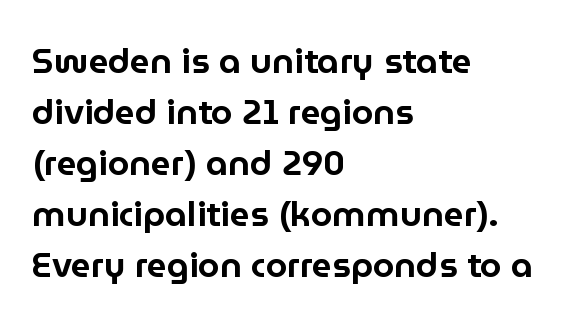
{"serif": "no", "italic": "no", "width": "normal", "stroke_contrast": "low", "x_height": "medium", "monospaced": "no", "underline": "no", "align": "left", "line_spacing": "normal", "line_spacing_ratio": 1.46, "letter_spacing": "normal", "letter_spacing_em": 0.0, "glyph_px": 35}
